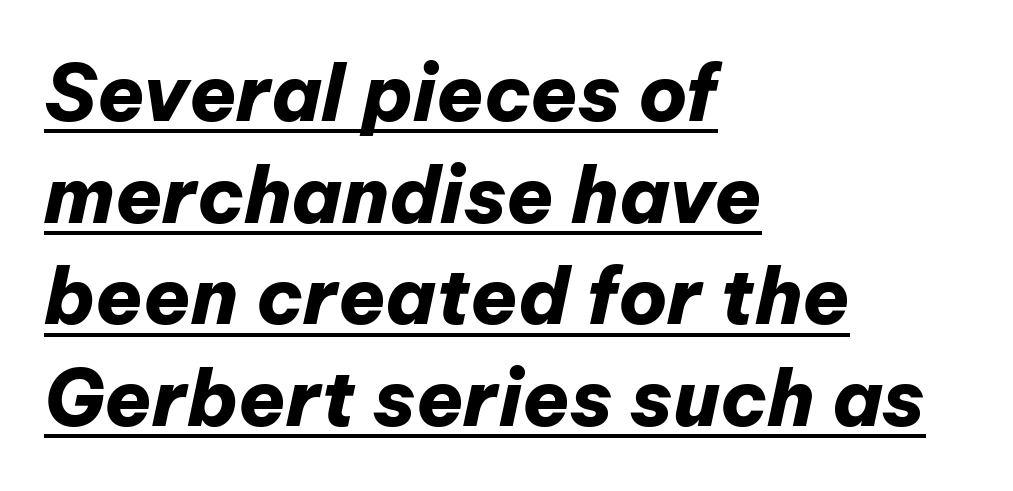
The image shows 77 px heavy type, italic (leaning right); set left-aligned, normal line spacing (1.32x), normal letter spacing, underlined; low stroke contrast and a medium x-height.
